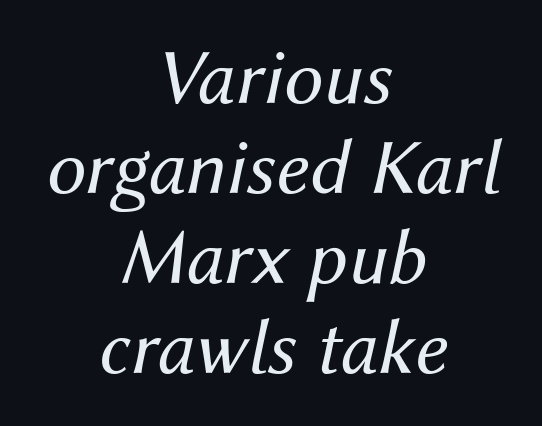
Q: Is the text bold? A: No.
Q: Is the text italic (slanted)? A: Yes, it leans right by about 12 degrees.
Q: Is the text underlined? A: No.
Q: How is the paragraph aligned? A: Centered.
Q: Is the spacing between letters normal or unusually wide? A: Normal.
Q: Is the spacing between lines tight, normal or loose? A: Tight.
Q: Width (condensed, normal, or wide)? A: Normal.
Q: Stroke contrast? A: Medium.
Q: x-height? A: Medium.
Q: Monospaced? A: No.
